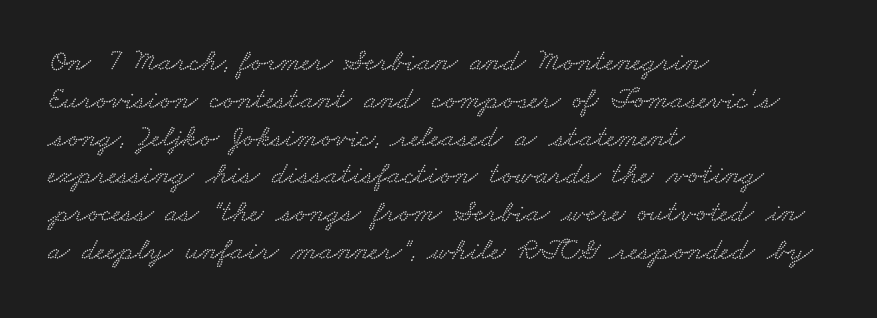
{"width": "wide", "stroke_contrast": "low", "x_height": "small", "monospaced": "no", "underline": "no", "align": "left", "line_spacing_ratio": 1.22, "letter_spacing": "normal", "letter_spacing_em": 0.0, "glyph_px": 31}
